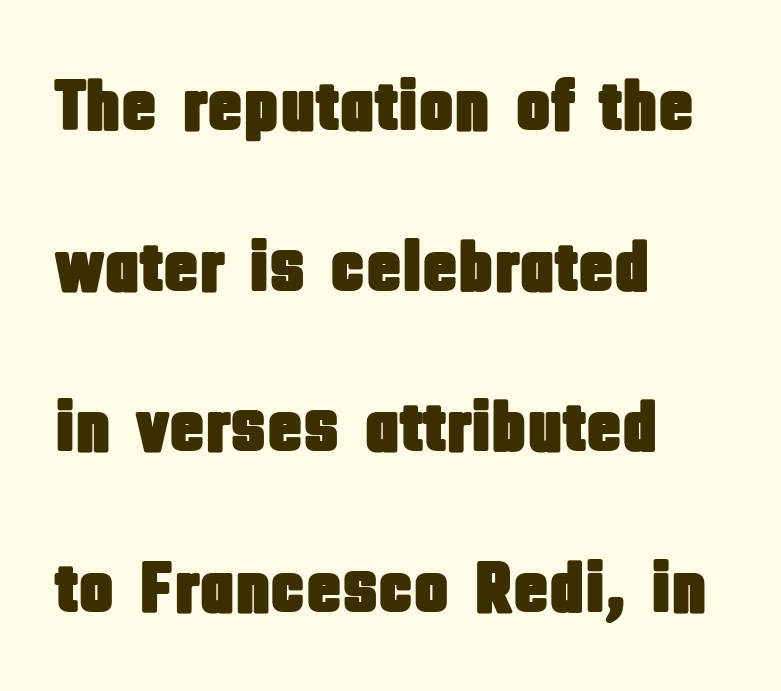
{"serif": "no", "italic": "no", "width": "condensed", "stroke_contrast": "low", "x_height": "large", "monospaced": "no", "underline": "no", "align": "left", "line_spacing": "loose", "line_spacing_ratio": 2.2, "letter_spacing": "normal", "letter_spacing_em": 0.0, "glyph_px": 73}
